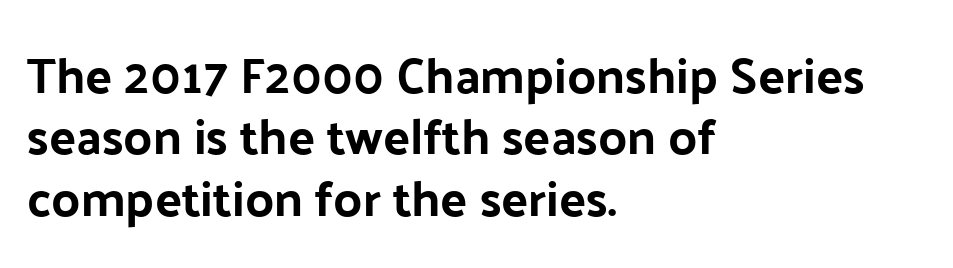
Q: Is the text italic (slanted)? A: No, it is upright.
Q: Is the typeface a serif or a sans-serif typeface? A: Sans-serif.
Q: Is the text underlined? A: No.
Q: How is the paragraph aligned? A: Left-aligned.
Q: Is the spacing between letters normal or unusually wide? A: Normal.
Q: Width (condensed, normal, or wide)? A: Normal.
Q: Stroke contrast? A: Low.
Q: x-height? A: Medium.
Q: Monospaced? A: No.
